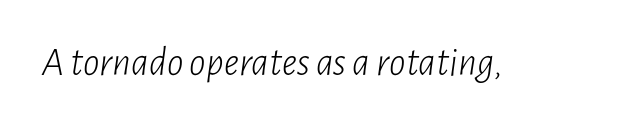
Think of a printed novel: that variable character pitch is what you see here. The letters sit at their default tracking, neither squeezed nor spread. Does the lettering tilt? It does — this is italic. This rendering features lettering with no underline.
